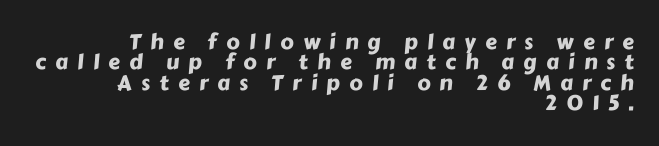
The image shows 21 px text type; set right-aligned, tight line spacing (0.97x), unusually wide letter spacing (+0.44 em), not underlined.
